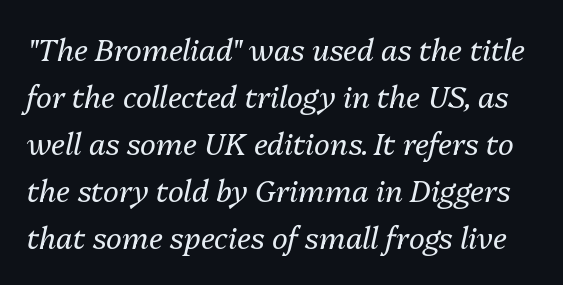
The image shows 30 px regular-weight type, italic (leaning right); set normal line spacing (1.57x), normal letter spacing, not underlined; medium stroke contrast and a medium x-height.
